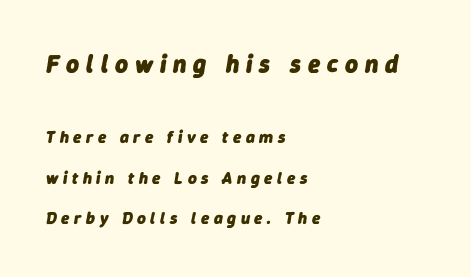
{"italic": "yes", "lean": "right", "slant_degrees": 9, "bold": "yes", "underline": "no", "align": "left", "line_spacing": "loose", "line_spacing_ratio": 2.38, "letter_spacing": "wide", "letter_spacing_em": 0.27, "larger_block": "first", "size_ratio": 1.47, "glyph_px": 25}
